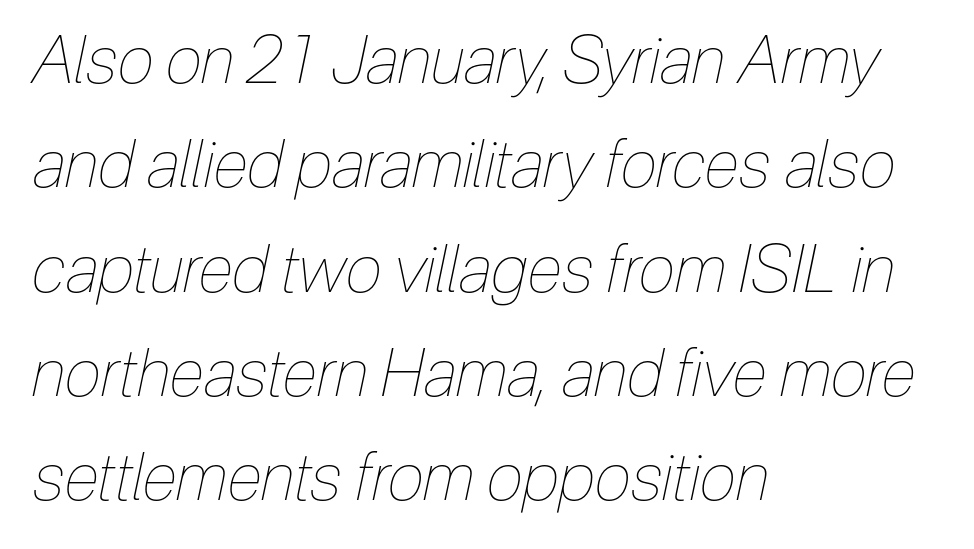
The image shows 66 px thin, condensed type, italic (leaning right); set left-aligned, normal line spacing (1.58x), normal letter spacing, not underlined; low stroke contrast and a medium x-height.
